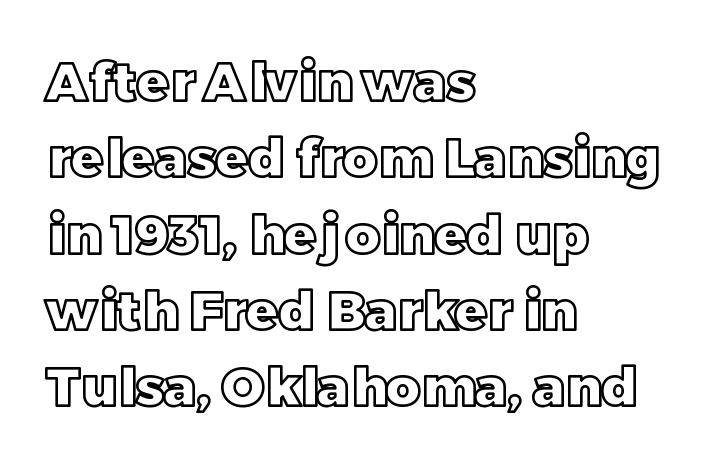
{"italic": "no", "width": "normal", "x_height": "large", "monospaced": "no", "underline": "no", "align": "left", "line_spacing": "normal", "line_spacing_ratio": 1.44, "letter_spacing": "normal", "letter_spacing_em": 0.0, "glyph_px": 53}
